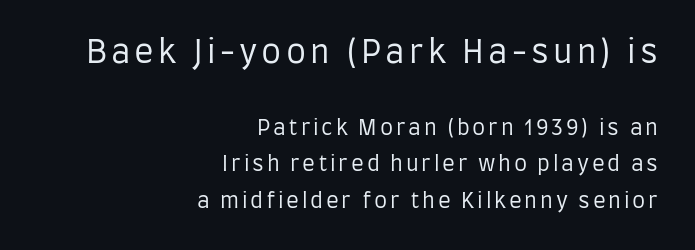
Q: Is the text bold? A: No.
Q: Is the text italic (slanted)? A: No, it is upright.
Q: Is the typeface a serif or a sans-serif typeface? A: Sans-serif.
Q: Is the text underlined? A: No.
Q: How is the paragraph aligned? A: Right-aligned.
Q: Which block of text is set in a larger size, the first (top) or the second (bottom)? A: The first (top) one.
Q: Width (condensed, normal, or wide)? A: Condensed.
Q: Stroke contrast? A: Low.
Q: x-height? A: Large.
Q: Monospaced? A: No.
